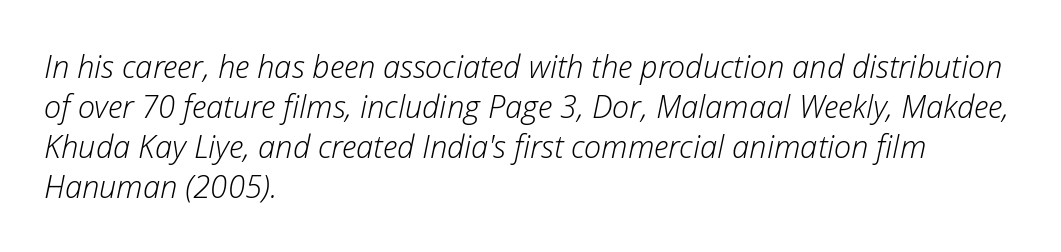
Q: Is the text bold? A: No.
Q: Is the text italic (slanted)? A: Yes, it leans right by about 12 degrees.
Q: Is the text underlined? A: No.
Q: How is the paragraph aligned? A: Left-aligned.
Q: Is the spacing between letters normal or unusually wide? A: Normal.
Q: Is the spacing between lines tight, normal or loose? A: Normal.
Q: Width (condensed, normal, or wide)? A: Normal.
Q: Stroke contrast? A: Low.
Q: x-height? A: Medium.
Q: Monospaced? A: No.
